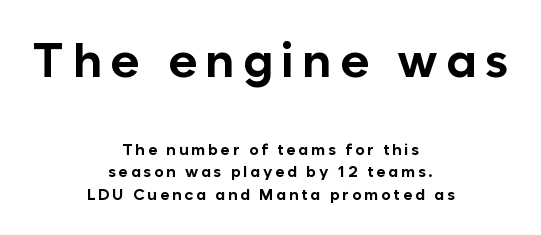
Q: Is the text bold? A: Yes.
Q: Is the text italic (slanted)? A: No, it is upright.
Q: Is the typeface a serif or a sans-serif typeface? A: Sans-serif.
Q: Is the text underlined? A: No.
Q: How is the paragraph aligned? A: Centered.
Q: Is the spacing between lines tight, normal or loose? A: Normal.
Q: Which block of text is set in a larger size, the first (top) or the second (bottom)? A: The first (top) one.
Q: Width (condensed, normal, or wide)? A: Normal.
Q: Stroke contrast? A: Low.
Q: x-height? A: Medium.
Q: Monospaced? A: No.
